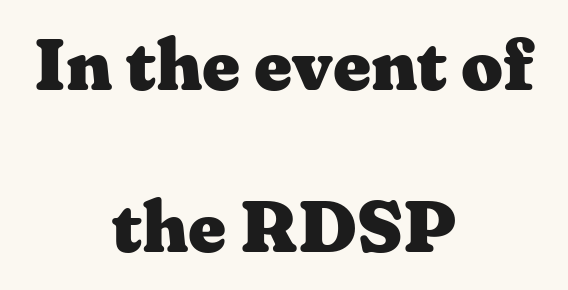
Is the letter spacing exaggerated? No — it looks like the ordinary default. Designer's note — italics off, roman on. In terms of weight, the rendering is a true, heavy bold. Old-style or modern, the face here clearly has serifs. Is this a fixed-width face? No — the glyphs have proportional, varying widths.
